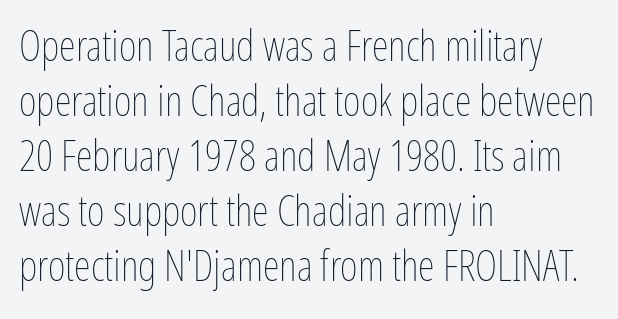
{"italic": "no", "bold": "no", "weight": "thin", "width": "condensed", "stroke_contrast": "low", "x_height": "medium", "monospaced": "no", "underline": "no", "align": "left", "line_spacing": "normal", "line_spacing_ratio": 1.28, "letter_spacing": "normal", "letter_spacing_em": 0.0, "glyph_px": 43}
